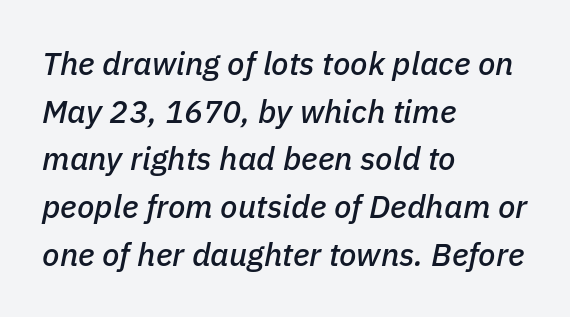
{"italic": "yes", "lean": "right", "slant_degrees": 11, "width": "normal", "stroke_contrast": "low", "x_height": "medium", "monospaced": "no", "underline": "no", "align": "left", "line_spacing": "normal", "line_spacing_ratio": 1.49, "letter_spacing": "normal", "letter_spacing_em": 0.0, "glyph_px": 32}
